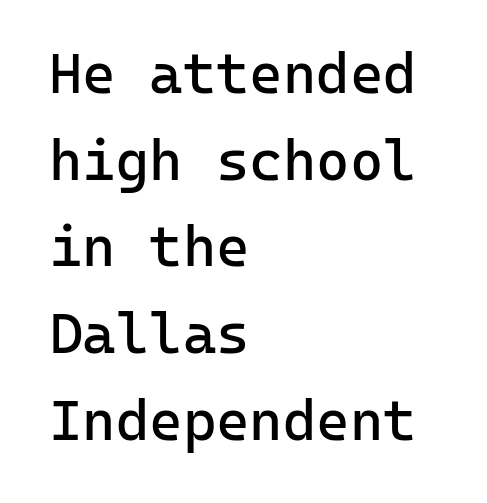
Evenly set lines give the paragraph a standard silhouette. Weight: regular or lighter. The type is set solid horizontally, with unmodified tracking. These lines are rendered in a fixed-pitch font.
